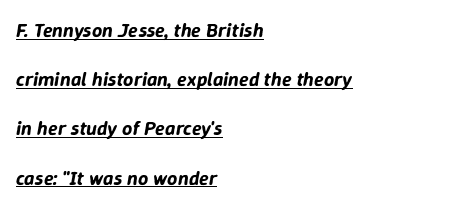
{"italic": "yes", "lean": "right", "slant_degrees": 9, "underline": "yes", "align": "left", "line_spacing": "loose", "line_spacing_ratio": 2.46, "letter_spacing": "normal", "letter_spacing_em": 0.0, "glyph_px": 20}
